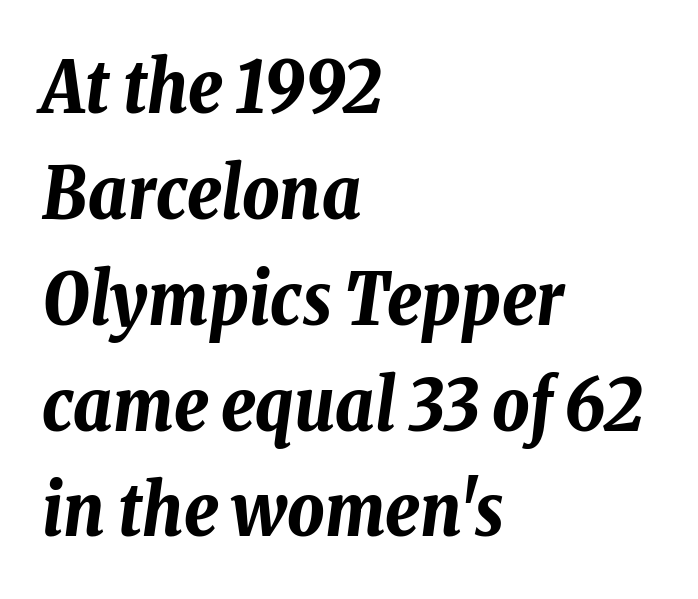
The image shows 72 px bold, condensed type, italic (leaning right); set left-aligned, normal line spacing (1.47x), normal letter spacing, not underlined; low stroke contrast and a medium x-height.
